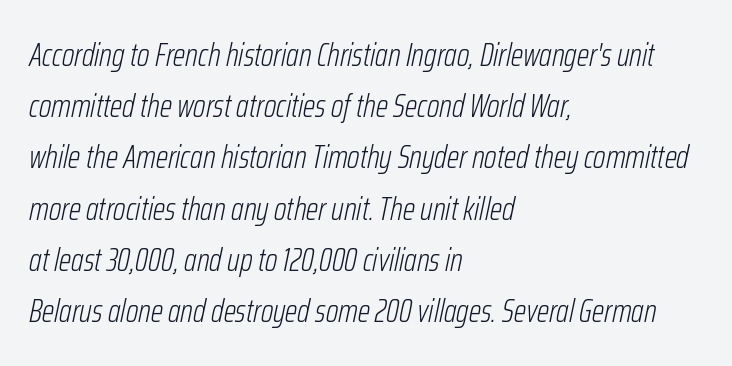
{"italic": "yes", "lean": "right", "slant_degrees": 12, "bold": "no", "weight": "light", "width": "condensed", "stroke_contrast": "low", "x_height": "medium", "monospaced": "no", "underline": "no", "align": "left", "line_spacing": "normal", "line_spacing_ratio": 1.6, "letter_spacing": "normal", "letter_spacing_em": 0.0, "glyph_px": 32}
